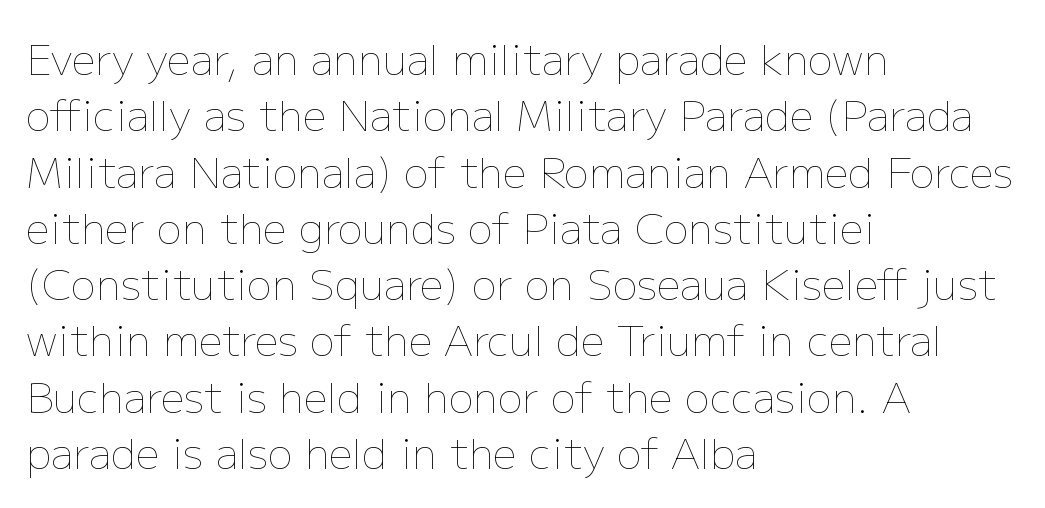
The image shows 42 px thin type, upright; set left-aligned, normal line spacing (1.34x), normal letter spacing, not underlined; low stroke contrast and a medium x-height.
